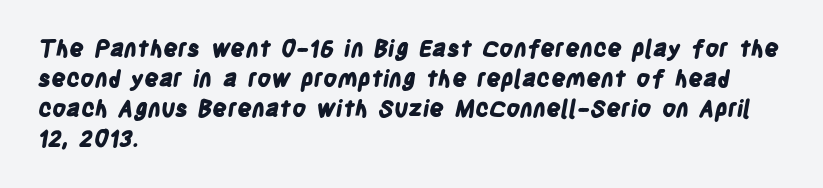
The string is rendered with underlining switched off. The vertical gap from one line to the next is medium. Where is the straight margin? On the left. Short note: letters normally spaced. These lines carry a lot of weight — the face is fully bold.
